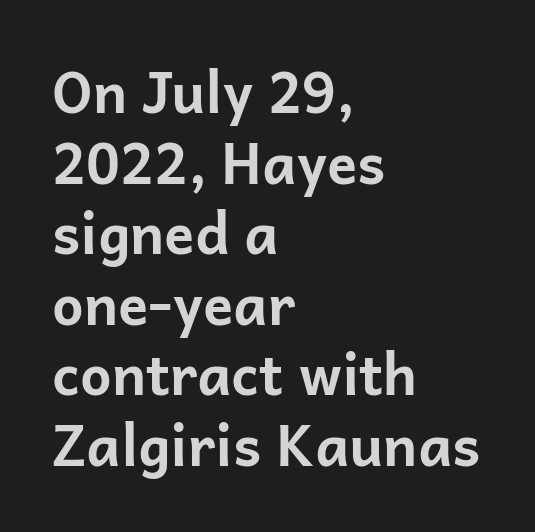
The image shows 56 px bold sans-serif type, upright; set left-aligned, normal line spacing (1.26x), normal letter spacing, not underlined; low stroke contrast and a medium x-height.
